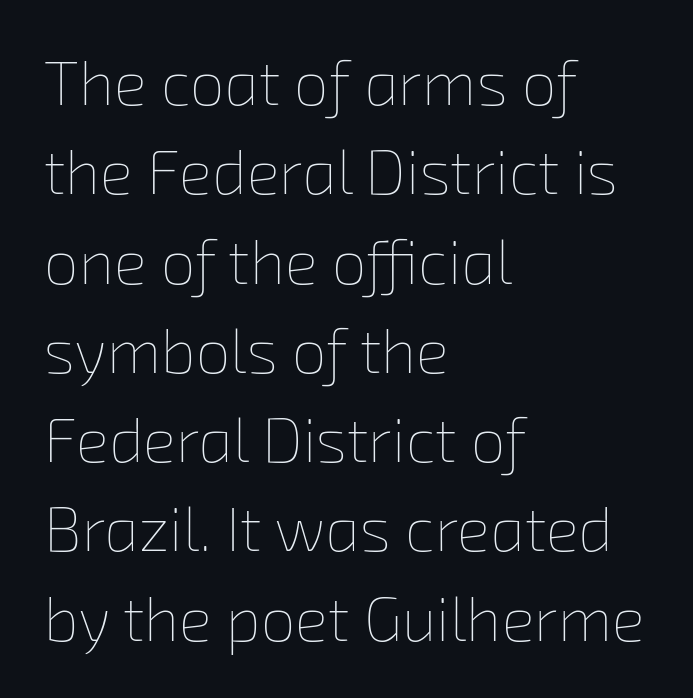
The image shows 62 px thin type; set left-aligned, normal line spacing (1.44x), normal letter spacing, not underlined; low stroke contrast and a medium x-height.
